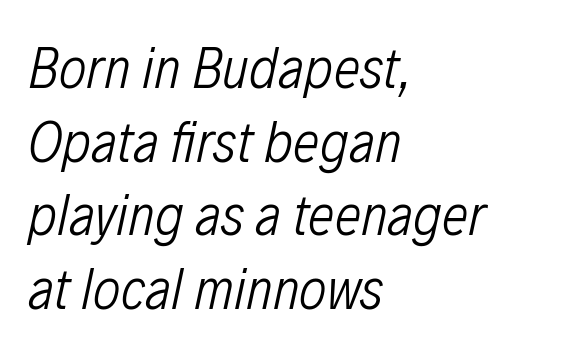
{"italic": "yes", "lean": "right", "slant_degrees": 12, "bold": "no", "weight": "light", "width": "condensed", "stroke_contrast": "low", "x_height": "medium", "monospaced": "no", "underline": "no", "align": "left", "line_spacing": "normal", "line_spacing_ratio": 1.25, "letter_spacing": "normal", "letter_spacing_em": 0.0, "glyph_px": 59}
